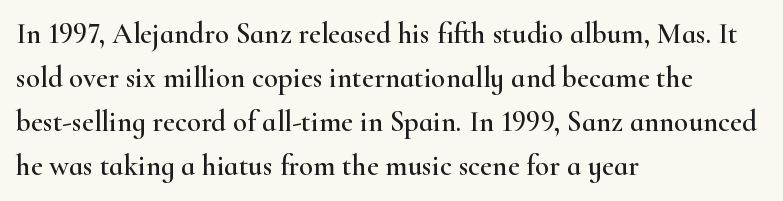
The image shows 29 px wide serif type, upright; set left-aligned, normal line spacing (1.52x), normal letter spacing, not underlined; high stroke contrast and a small x-height.
